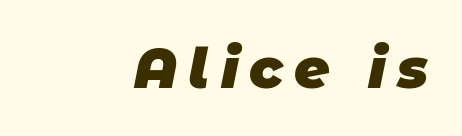
The image shows 55 px heavy sans-serif type; set right-aligned, unusually wide letter spacing (+0.2 em), not underlined; low stroke contrast and a large x-height.
